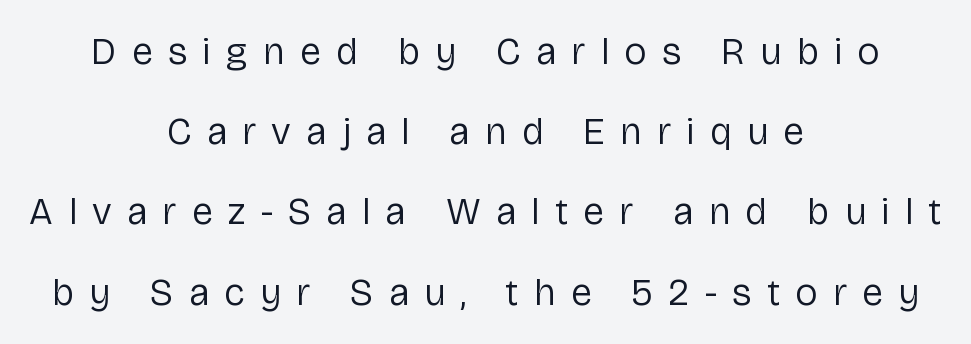
Underlining? Definitely not there. Does the lettering tilt? It doesn't — this is upright. Varying glyph widths throughout — classic text-font behaviour. The weight tops out at a normal text grade. Characters follow at a spacing far wider than the type designer built in. Short and long lines alike share a common midpoint.
